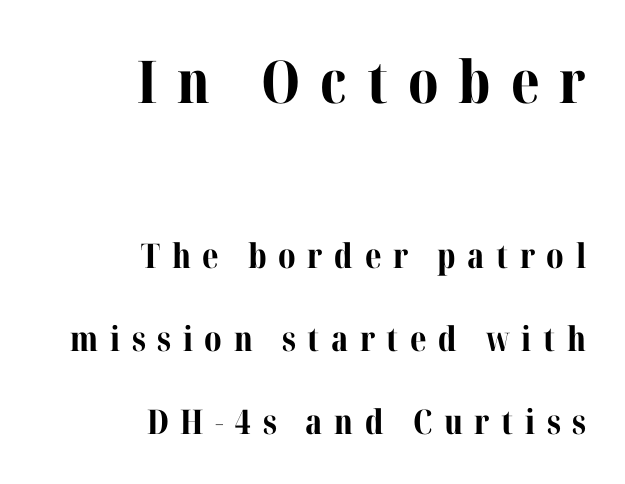
{"serif": "yes", "italic": "no", "bold": "yes", "weight": "bold", "width": "normal", "stroke_contrast": "medium", "x_height": "medium", "monospaced": "no", "underline": "no", "align": "right", "line_spacing": "loose", "line_spacing_ratio": 2.45, "letter_spacing": "wide", "letter_spacing_em": 0.34, "larger_block": "first", "size_ratio": 1.74, "glyph_px": 59}
